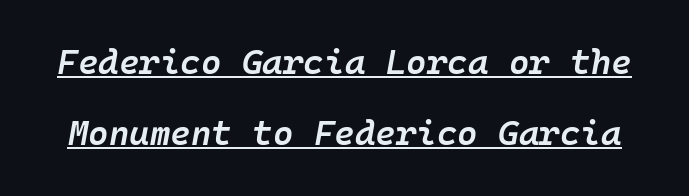
Q: Is the text bold? A: Semi-bold.
Q: Is the text italic (slanted)? A: Yes, it leans right by about 10 degrees.
Q: Is the text underlined? A: Yes.
Q: Is the spacing between letters normal or unusually wide? A: Normal.
Q: Is the spacing between lines tight, normal or loose? A: Loose.
Q: Width (condensed, normal, or wide)? A: Normal.
Q: Stroke contrast? A: Low.
Q: x-height? A: Medium.
